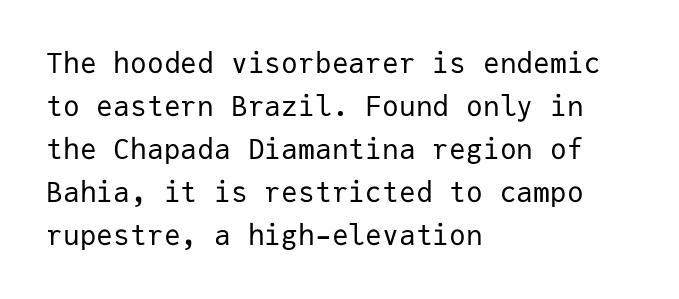
Underline: absent. Upright lettering throughout. Notice how descenders clear the ascenders below comfortably — that's standard leading. Weight: not bold — regular or lighter.
